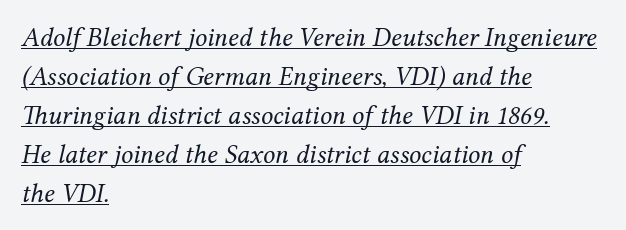
The image shows 27 px text type, italic (leaning right); set left-aligned, normal line spacing (1.44x), normal letter spacing, underlined.
